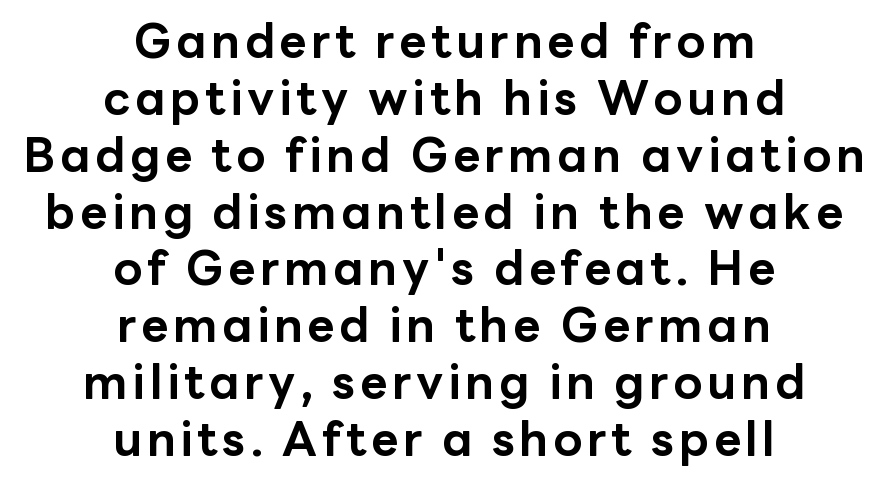
{"serif": "no", "italic": "no", "bold": "yes", "weight": "bold", "width": "normal", "stroke_contrast": "low", "x_height": "medium", "monospaced": "no", "underline": "no", "align": "center", "line_spacing_ratio": 1.21, "glyph_px": 47}
